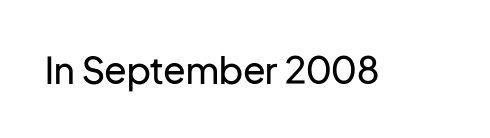
The image shows 37 px regular-weight sans-serif type, upright; set normal letter spacing, not underlined; low stroke contrast and a medium x-height.
